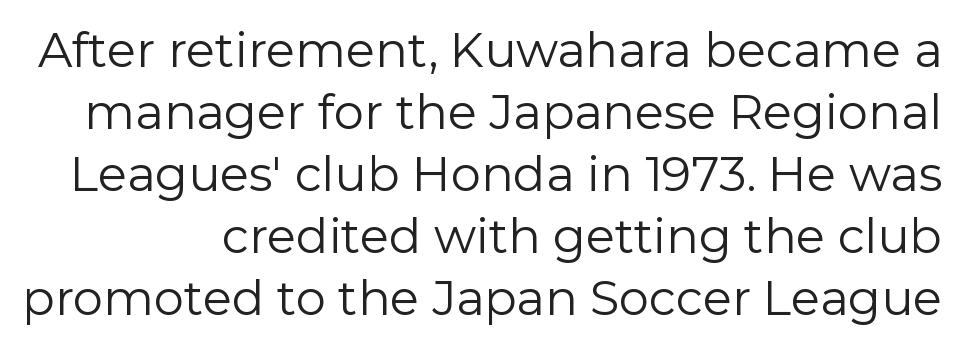
Q: Is the text bold? A: No.
Q: Is the text italic (slanted)? A: No, it is upright.
Q: Is the typeface a serif or a sans-serif typeface? A: Sans-serif.
Q: Is the text underlined? A: No.
Q: Is the spacing between letters normal or unusually wide? A: Normal.
Q: Is the spacing between lines tight, normal or loose? A: Normal.
Q: Width (condensed, normal, or wide)? A: Normal.
Q: Stroke contrast? A: Low.
Q: x-height? A: Medium.
Q: Monospaced? A: No.
